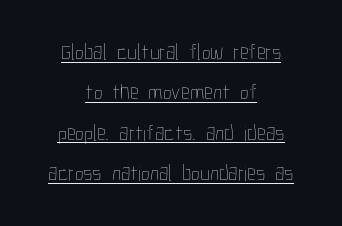
{"italic": "no", "bold": "no", "underline": "yes", "align": "center", "line_spacing_ratio": 1.83, "letter_spacing": "normal", "letter_spacing_em": 0.0, "glyph_px": 22}
